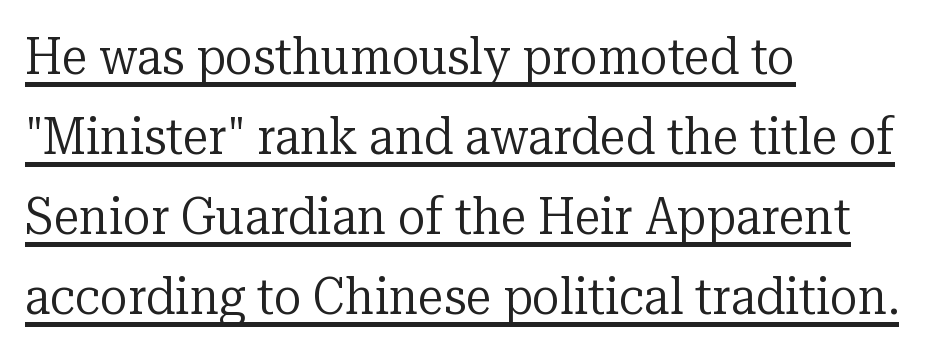
Q: Is the text bold? A: No.
Q: Is the text italic (slanted)? A: No, it is upright.
Q: Is the typeface a serif or a sans-serif typeface? A: Serif.
Q: Is the text underlined? A: Yes.
Q: How is the paragraph aligned? A: Left-aligned.
Q: Is the spacing between letters normal or unusually wide? A: Normal.
Q: Is the spacing between lines tight, normal or loose? A: Normal.
Q: Width (condensed, normal, or wide)? A: Normal.
Q: Stroke contrast? A: Low.
Q: x-height? A: Medium.
Q: Monospaced? A: No.
